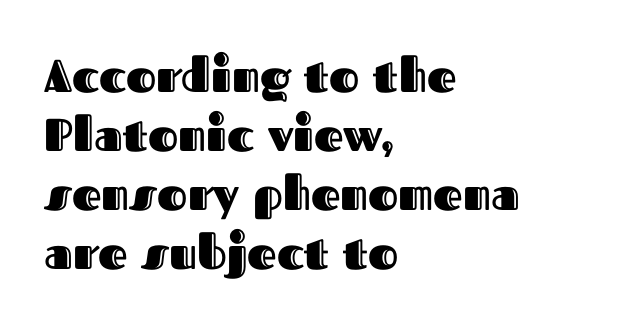
Q: Is the text italic (slanted)? A: No, it is upright.
Q: Is the text underlined? A: No.
Q: How is the paragraph aligned? A: Left-aligned.
Q: Is the spacing between letters normal or unusually wide? A: Normal.
Q: Is the spacing between lines tight, normal or loose? A: Normal.
Q: Width (condensed, normal, or wide)? A: Normal.
Q: x-height? A: Medium.
Q: Monospaced? A: No.
